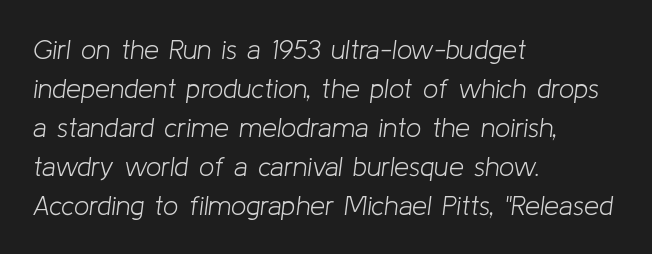
Q: Is the text bold? A: No.
Q: Is the text italic (slanted)? A: Yes, it leans right by about 8 degrees.
Q: Is the text underlined? A: No.
Q: How is the paragraph aligned? A: Left-aligned.
Q: Is the spacing between letters normal or unusually wide? A: Normal.
Q: Is the spacing between lines tight, normal or loose? A: Normal.
